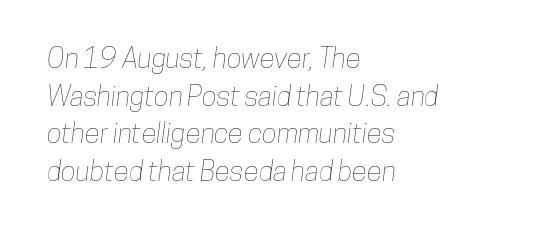
Q: Is the text underlined? A: No.
Q: How is the paragraph aligned? A: Left-aligned.
Q: Is the spacing between letters normal or unusually wide? A: Normal.
Q: Is the spacing between lines tight, normal or loose? A: Normal.
Q: Width (condensed, normal, or wide)? A: Condensed.
Q: Stroke contrast? A: Low.
Q: x-height? A: Medium.
Q: Monospaced? A: No.
